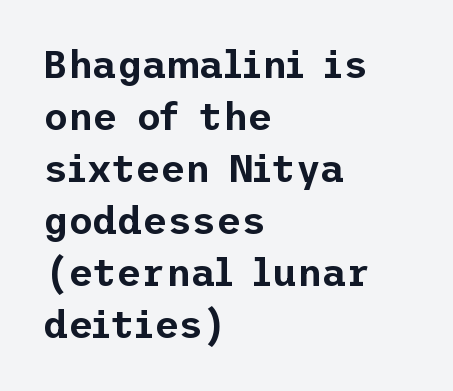
Alignment: flush left. Baseline-to-baseline distance is the conventional proportion of letter height. Stroke terminals: plain, sans-serif. Style check: upright. The face used here is rendered with its standard letterfit.
